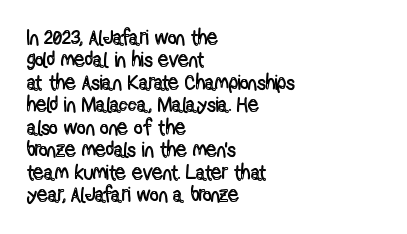
{"italic": "no", "underline": "no", "align": "left", "line_spacing": "tight", "line_spacing_ratio": 1.07, "letter_spacing": "normal", "letter_spacing_em": 0.0, "glyph_px": 21}
